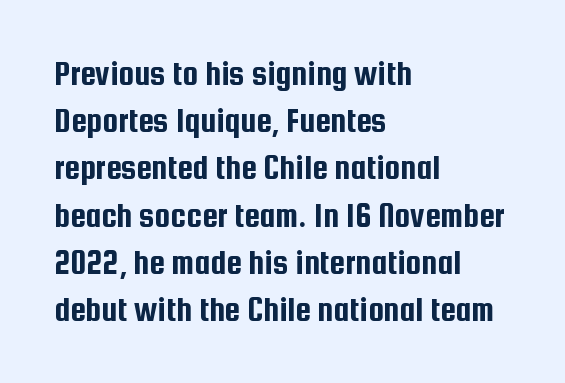
{"serif": "no", "italic": "no", "width": "condensed", "stroke_contrast": "low", "x_height": "medium", "monospaced": "no", "underline": "no", "align": "left", "line_spacing": "normal", "line_spacing_ratio": 1.35, "letter_spacing": "normal", "letter_spacing_em": 0.0, "glyph_px": 35}
